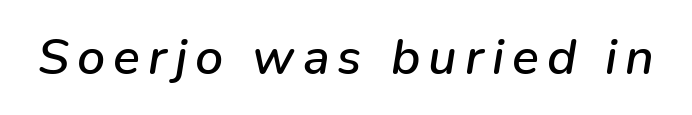
The image shows 50 px text type, italic (leaning right); set not underlined; low stroke contrast and a medium x-height.
